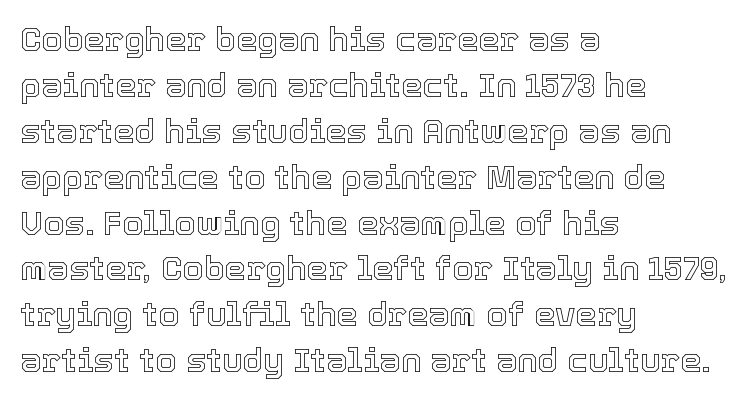
{"italic": "no", "width": "normal", "x_height": "medium", "monospaced": "no", "underline": "no", "align": "left", "line_spacing": "normal", "line_spacing_ratio": 1.35, "letter_spacing": "normal", "letter_spacing_em": 0.0, "glyph_px": 34}
